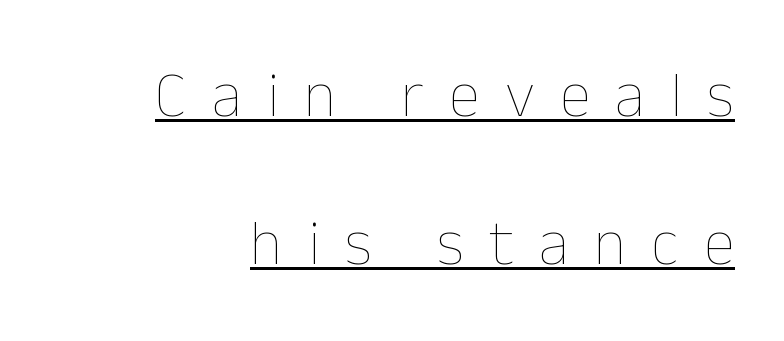
Loose tracking; the words dissolve into strings of separated letters. Each line of the rendering has a horizontal stroke beneath the glyphs. A flush-right, rag-left setting is used for this passage. The typeface has the unassuming heft of standard copy or less.
